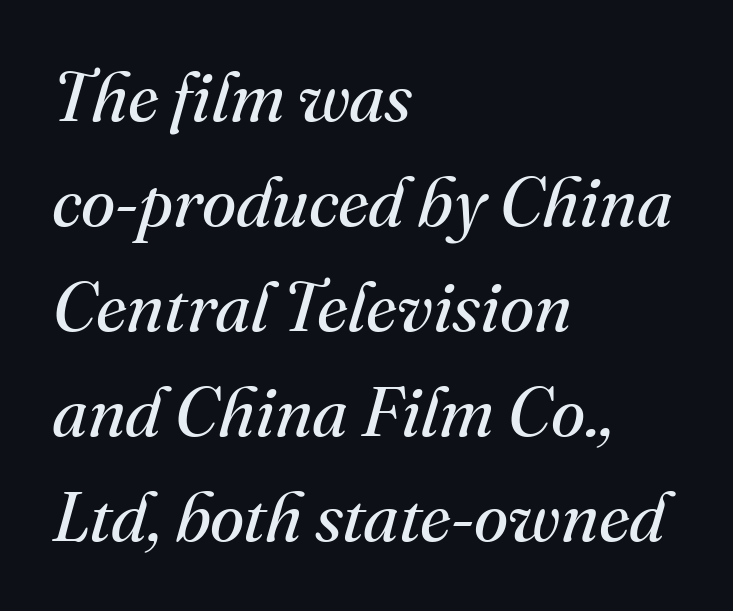
The image shows 70 px regular-weight serif type, italic (leaning right); set left-aligned, normal line spacing (1.5x), normal letter spacing, not underlined; medium stroke contrast and a small x-height.
